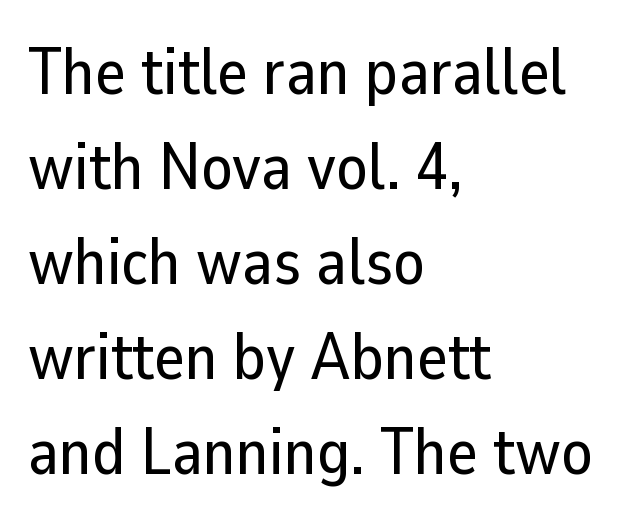
Q: Is the text italic (slanted)? A: No, it is upright.
Q: Is the typeface a serif or a sans-serif typeface? A: Sans-serif.
Q: Is the text underlined? A: No.
Q: How is the paragraph aligned? A: Left-aligned.
Q: Is the spacing between letters normal or unusually wide? A: Normal.
Q: Is the spacing between lines tight, normal or loose? A: Normal.
Q: Width (condensed, normal, or wide)? A: Normal.
Q: Stroke contrast? A: Low.
Q: x-height? A: Medium.
Q: Monospaced? A: No.
